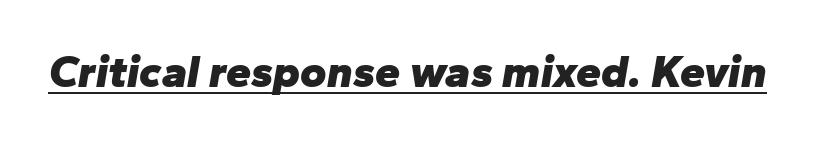
Students, observe the line beneath the letters — that is underlining. Each word holds together tightly as a unit, with standard inter-letter gaps. The face used here is proportionally spaced, like ordinary book or web type. The face used here has the dense, thick strokes of a bold. Designer's note — italics engaged.
